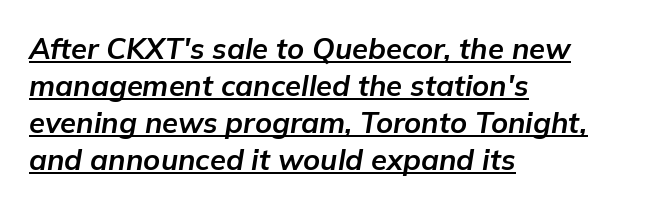
{"italic": "yes", "lean": "right", "slant_degrees": 9, "bold": "yes", "weight": "bold", "width": "normal", "stroke_contrast": "low", "x_height": "medium", "monospaced": "no", "underline": "yes", "align": "left", "line_spacing": "normal", "line_spacing_ratio": 1.28, "letter_spacing": "normal", "letter_spacing_em": 0.0, "glyph_px": 29}
